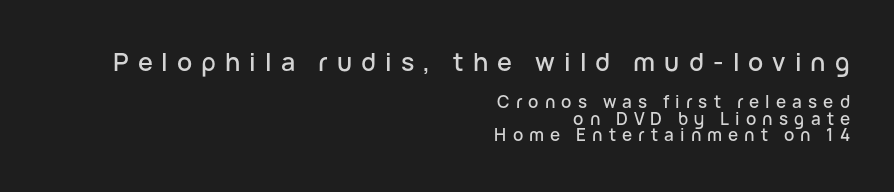
Observe the wide spacing: letters keep a clear distance from each other. A bare baseline throughout the passage. Vertical spacing — tight. This is the regular roman posture of the typeface.
